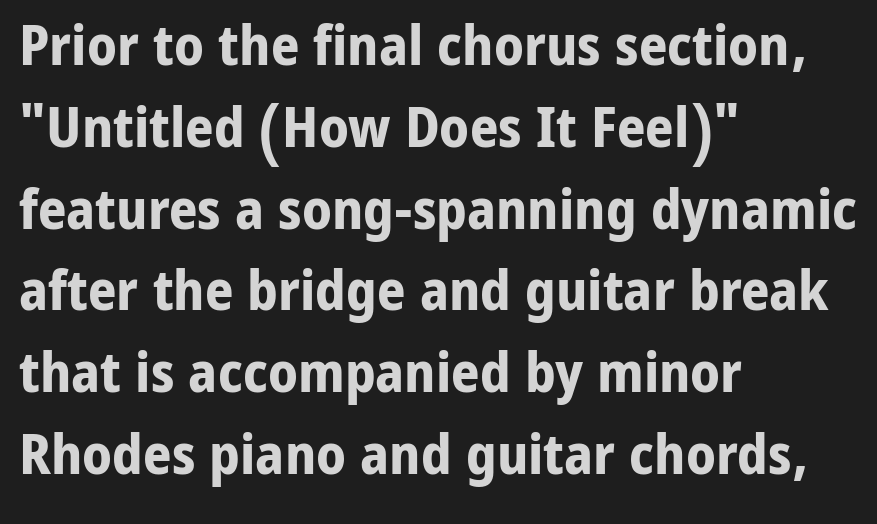
{"serif": "no", "italic": "no", "bold": "yes", "weight": "bold", "width": "normal", "stroke_contrast": "low", "x_height": "medium", "monospaced": "no", "underline": "no", "align": "left", "line_spacing": "normal", "line_spacing_ratio": 1.46, "letter_spacing": "normal", "letter_spacing_em": 0.0, "glyph_px": 56}
